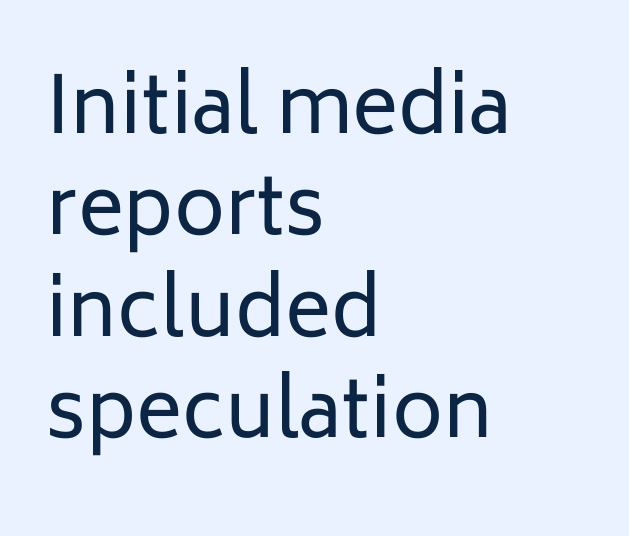
The image shows 78 px regular-weight sans-serif type, upright; set left-aligned, normal line spacing (1.3x), normal letter spacing, not underlined; low stroke contrast and a medium x-height.
